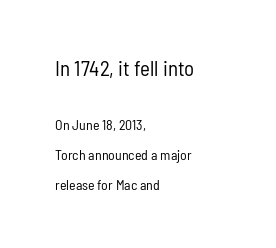
{"italic": "no", "bold": "no", "underline": "no", "align": "left", "line_spacing": "loose", "line_spacing_ratio": 2.12, "letter_spacing": "normal", "letter_spacing_em": 0.0, "larger_block": "first", "size_ratio": 1.5, "glyph_px": 21}
